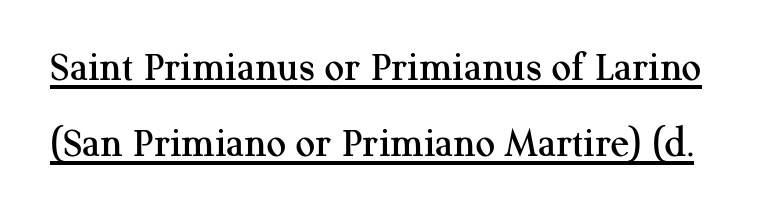
The image shows 43 px serif type, upright; set line spacing 1.77x, normal letter spacing, underlined; medium stroke contrast and a medium x-height.
